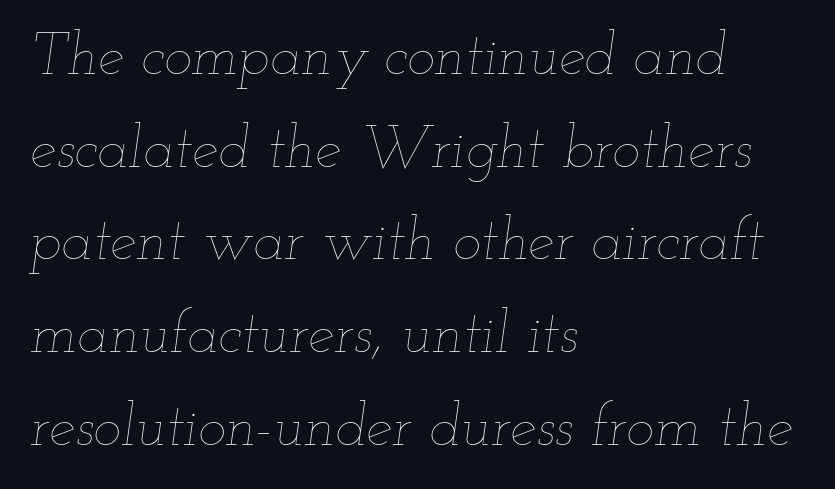
The image shows 59 px thin, wide type, italic (leaning right); set left-aligned, normal line spacing (1.57x), normal letter spacing, not underlined; low stroke contrast and a small x-height.
